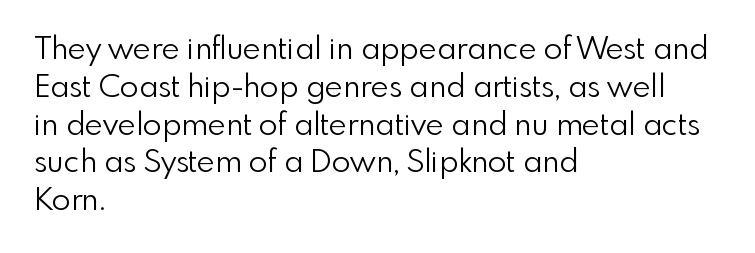
Q: Is the text bold? A: No.
Q: Is the text italic (slanted)? A: No, it is upright.
Q: Is the typeface a serif or a sans-serif typeface? A: Sans-serif.
Q: Is the text underlined? A: No.
Q: How is the paragraph aligned? A: Left-aligned.
Q: Is the spacing between letters normal or unusually wide? A: Normal.
Q: Width (condensed, normal, or wide)? A: Normal.
Q: x-height? A: Small.
Q: Monospaced? A: No.
